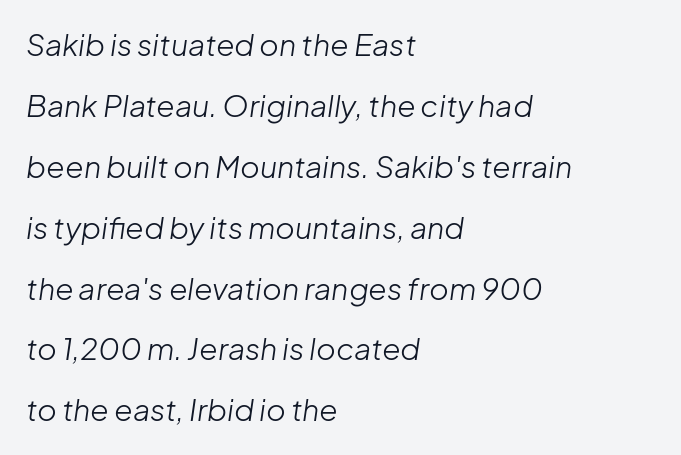
Vertically, the passage feels expansive, rows floating well apart. The face used here is proportionally spaced, like ordinary book or web type. A bare baseline throughout the passage. The characters are drawn with everyday or finer stroke widths. Honestly, the letter spacing is just normal — you wouldn't notice it.
